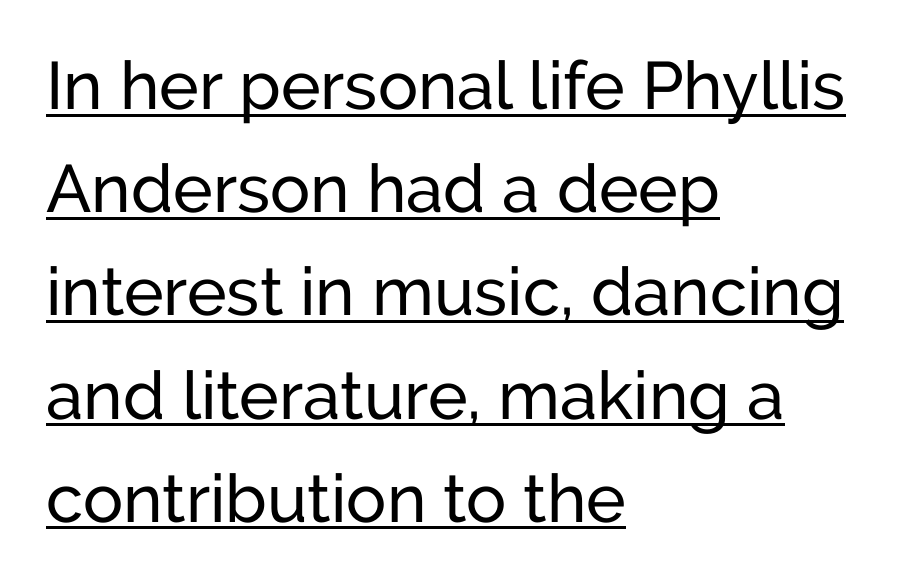
{"serif": "no", "italic": "no", "width": "normal", "stroke_contrast": "low", "x_height": "medium", "monospaced": "no", "underline": "yes", "align": "left", "line_spacing": "normal", "line_spacing_ratio": 1.54, "letter_spacing": "normal", "letter_spacing_em": 0.0, "glyph_px": 67}
